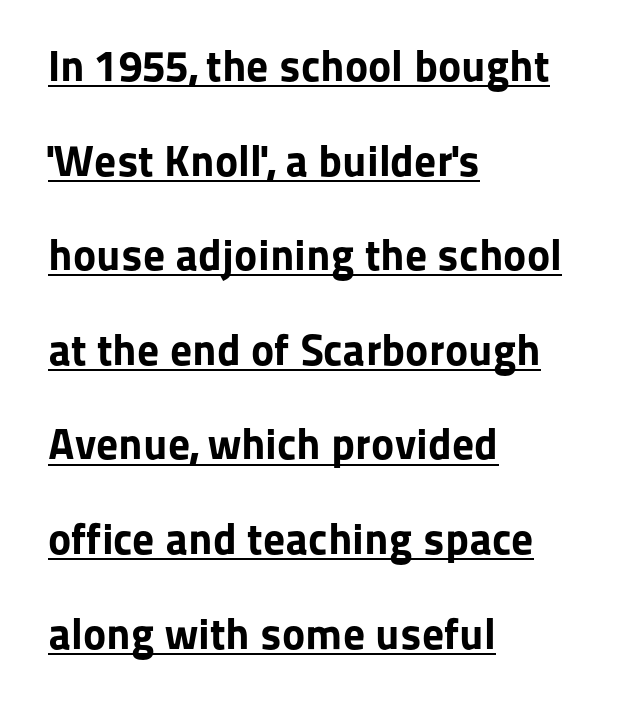
{"serif": "no", "italic": "no", "bold": "yes", "weight": "bold", "width": "normal", "stroke_contrast": "low", "x_height": "medium", "monospaced": "no", "underline": "yes", "align": "left", "line_spacing": "loose", "line_spacing_ratio": 2.15, "letter_spacing": "normal", "letter_spacing_em": 0.0, "glyph_px": 44}
